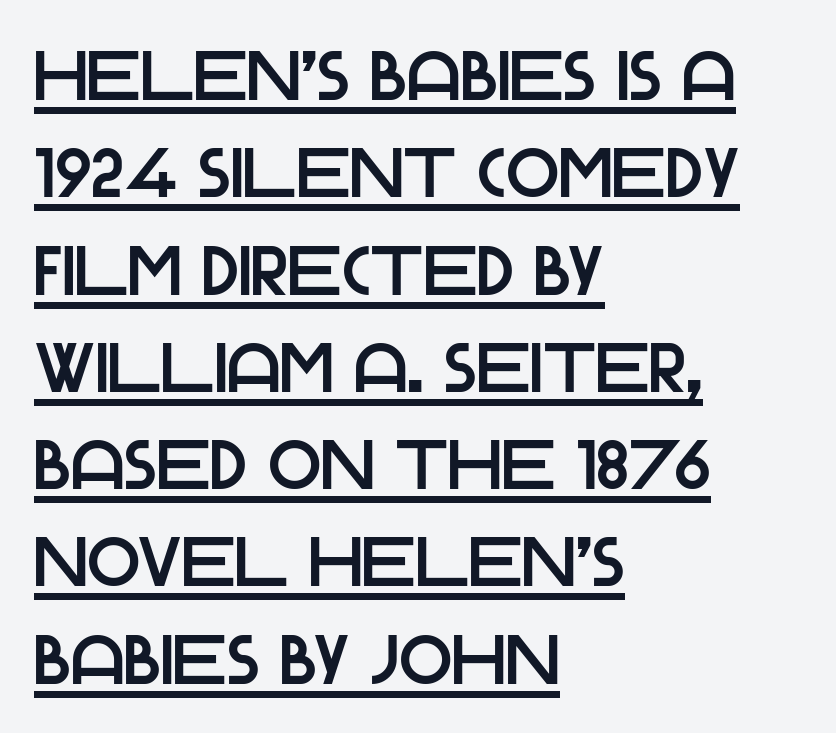
The image shows 70 px sans-serif type, upright; set left-aligned, normal line spacing (1.39x), normal letter spacing, underlined; low stroke contrast and a large x-height.
